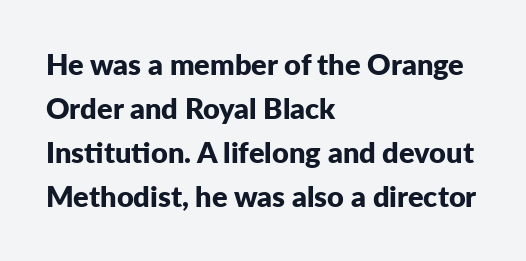
Reading down the column, the eye jumps a familiar distance to each next line. Each letter keeps its own natural width here, so spacing adapts to shape. Leftover space on each line is placed entirely after the last word. You could call the tracking neutral — neither tight nor loose. Check where the strokes stop: nothing finishes them off — pure sans.
